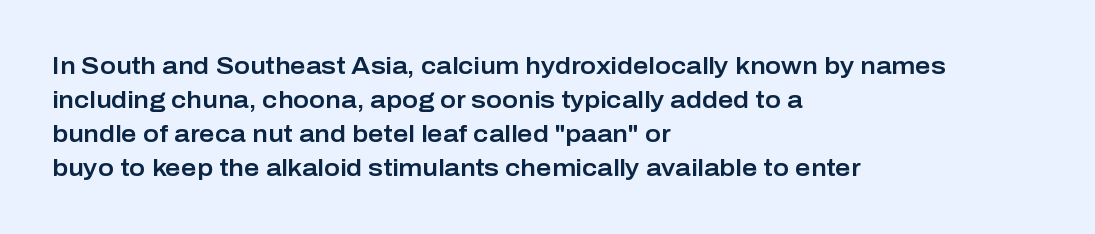
Here the glyphs are tracked normally, forming tight word shapes. A typesetter would call this leading conventional body-copy spacing. Descenders hang freely into open space. Typeset ragged right — the left edge is the straight one. Posture: upright roman.
